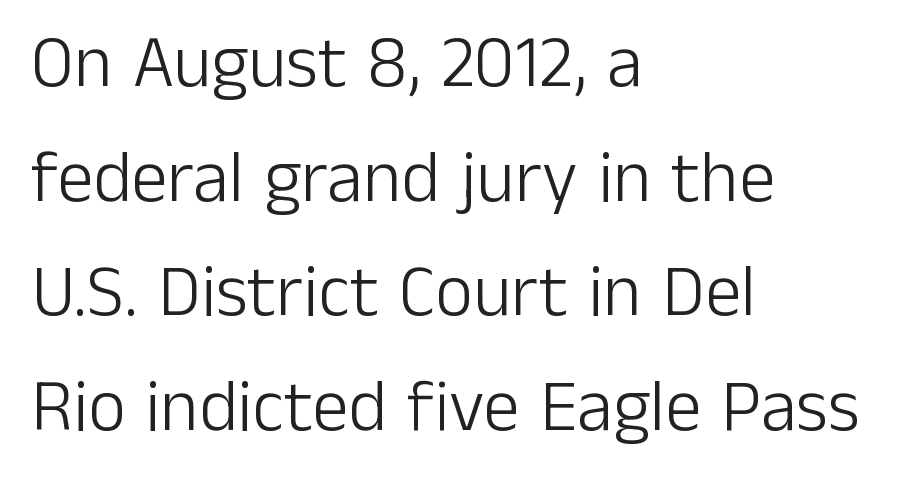
The image shows 73 px light sans-serif type, upright; set left-aligned, normal line spacing (1.57x), normal letter spacing, not underlined; low stroke contrast and a medium x-height.
